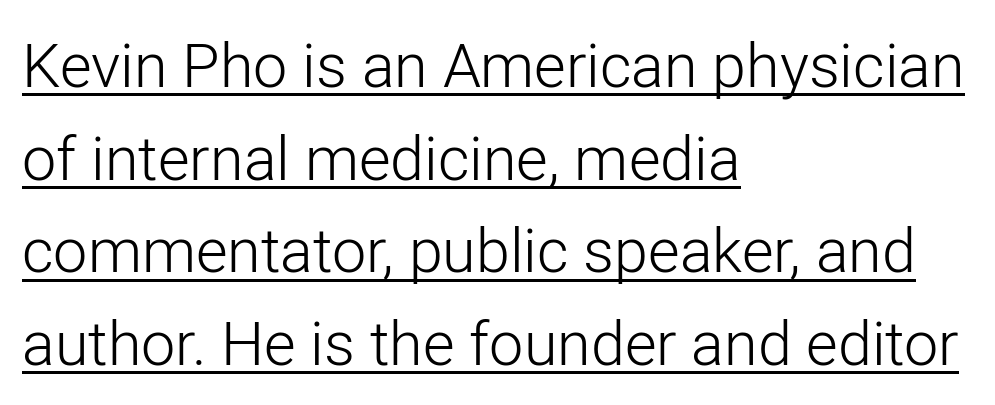
The image shows 61 px light sans-serif type, upright; set left-aligned, normal line spacing (1.52x), normal letter spacing, underlined; low stroke contrast and a medium x-height.
